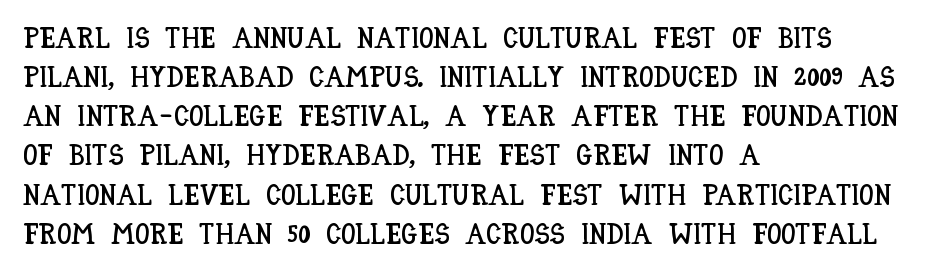
The image shows 29 px condensed type, upright; set left-aligned, normal line spacing (1.35x), normal letter spacing, not underlined; low stroke contrast and a large x-height.
